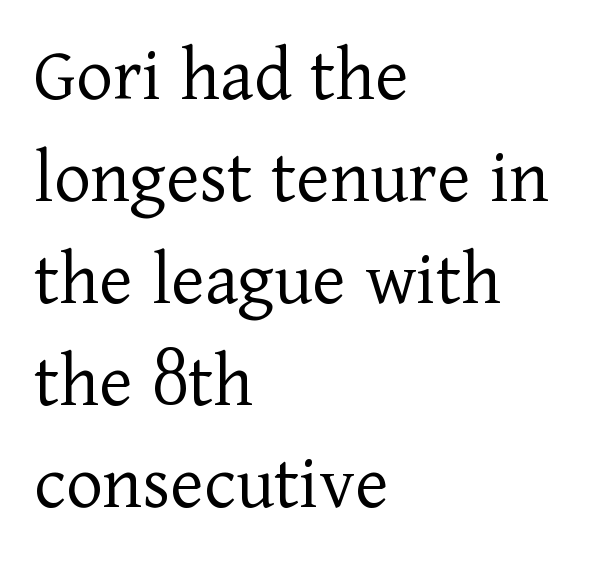
The string is rendered with underlining switched off. Think of a printed novel: that variable character pitch is what you see here. Weight: not bold — regular or lighter. These lines are composed in type with serifs. If you measured baseline to baseline, you'd find a middling distance. The type is set solid horizontally, with unmodified tracking.
